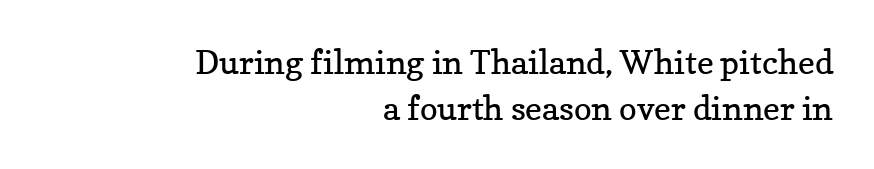
A clean baseline with only descenders dipping below it. Proportional: the letters do not fall into vertical columns. Weight: in the light-to-regular range. What's the leading like? Ordinary, nothing unusual. Check where the strokes stop: tiny serifs finish them off.
